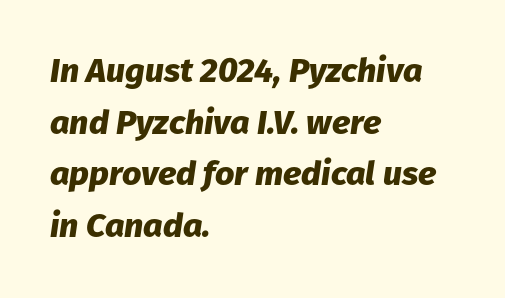
Q: Is the text bold? A: Yes.
Q: Is the text italic (slanted)? A: Yes, it leans right by about 8 degrees.
Q: Is the text underlined? A: No.
Q: How is the paragraph aligned? A: Left-aligned.
Q: Is the spacing between letters normal or unusually wide? A: Normal.
Q: Is the spacing between lines tight, normal or loose? A: Normal.
Q: Width (condensed, normal, or wide)? A: Normal.
Q: Stroke contrast? A: Low.
Q: x-height? A: Medium.
Q: Monospaced? A: No.
